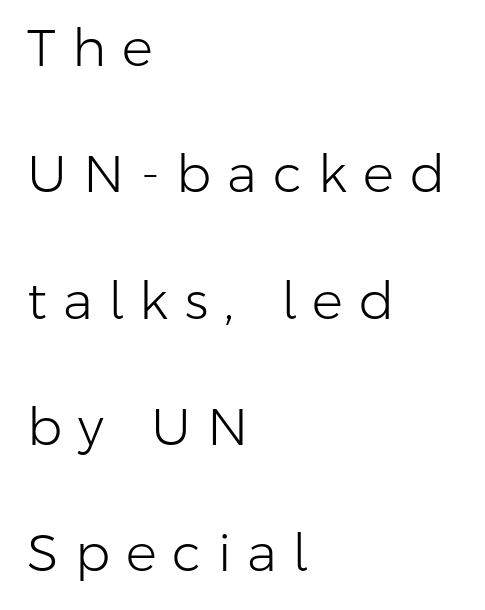
Q: Is the text bold? A: No.
Q: Is the text italic (slanted)? A: No, it is upright.
Q: Is the typeface a serif or a sans-serif typeface? A: Sans-serif.
Q: Is the text underlined? A: No.
Q: How is the paragraph aligned? A: Left-aligned.
Q: Is the spacing between letters normal or unusually wide? A: Unusually wide.
Q: Is the spacing between lines tight, normal or loose? A: Loose.
Q: Width (condensed, normal, or wide)? A: Normal.
Q: Stroke contrast? A: Low.
Q: x-height? A: Medium.
Q: Monospaced? A: No.
